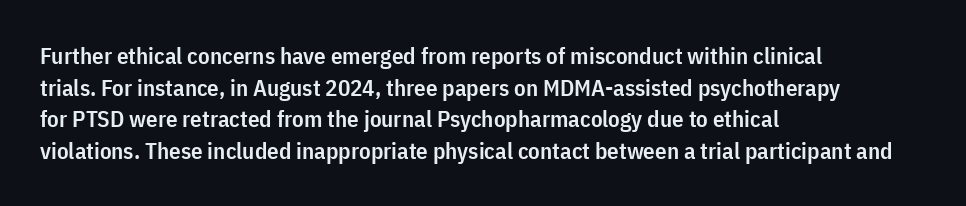
Ordinary non-slanted type is in use. This sample is left-justified, so line endings fall wherever the words run out. The letters sit at their default tracking, neither squeezed nor spread. Descenders are the only things crossing below the line.
